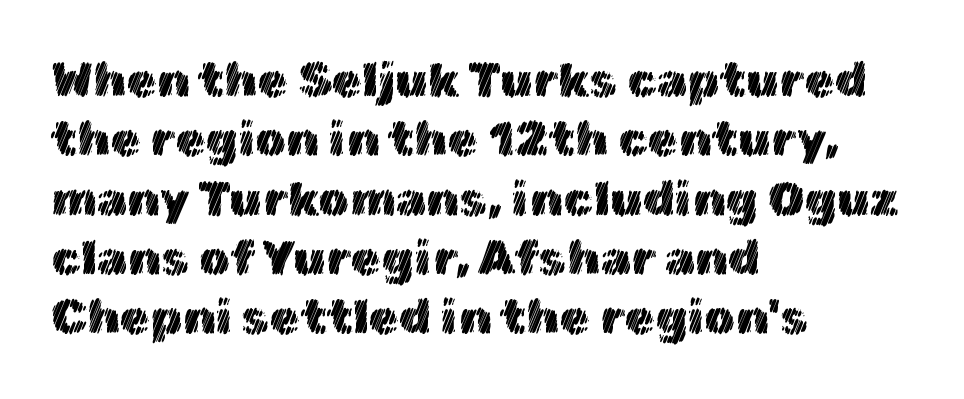
Just letters on the line, the space beneath them empty. Inter-character spacing is left at the font's built-in metrics. Unlike italic type, these characters show no tilt at all. Alignment: flush left. This sample has the flowing, uneven cadence of proportional lettering.
